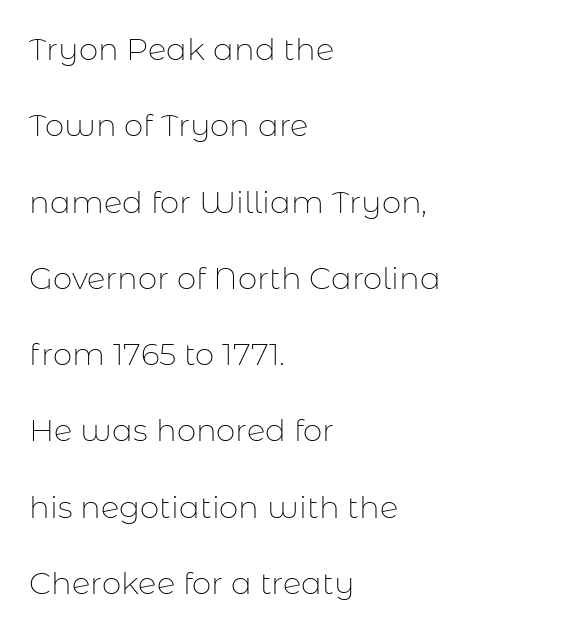
The image shows 31 px thin sans-serif type, upright; set left-aligned, loose line spacing (2.46x), normal letter spacing, not underlined; low stroke contrast and a medium x-height.
